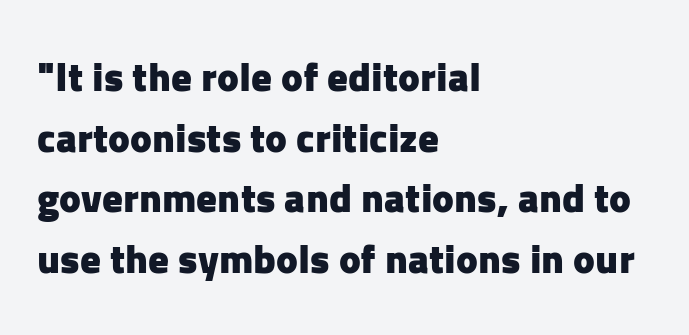
The rendering uses a bold face; every stroke is thick and dark. Proportional: the letters do not fall into vertical columns. The tracking reads as untouched default to a designer's eye. Compared with a centered layout, this one pins lines to the left instead. Serifs: no, the terminals of the letterforms are clean.
